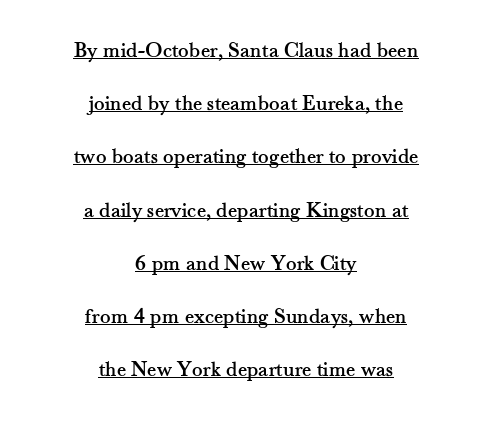
{"italic": "no", "underline": "yes", "align": "center", "line_spacing": "loose", "line_spacing_ratio": 2.42, "letter_spacing": "normal", "letter_spacing_em": 0.0, "glyph_px": 22}
